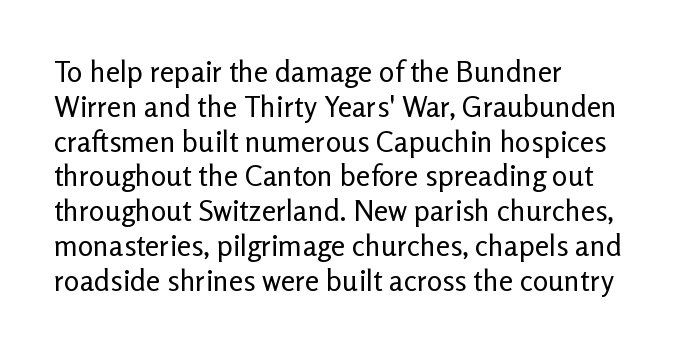
Q: Is the text bold? A: No.
Q: Is the text italic (slanted)? A: No, it is upright.
Q: Is the typeface a serif or a sans-serif typeface? A: Sans-serif.
Q: Is the text underlined? A: No.
Q: How is the paragraph aligned? A: Left-aligned.
Q: Is the spacing between letters normal or unusually wide? A: Normal.
Q: Width (condensed, normal, or wide)? A: Normal.
Q: Stroke contrast? A: Low.
Q: x-height? A: Medium.
Q: Monospaced? A: No.
